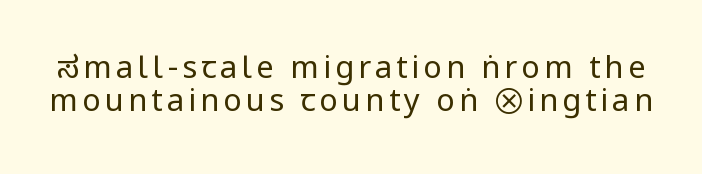
Q: Is the text bold? A: No.
Q: Is the text italic (slanted)? A: No, it is upright.
Q: Is the typeface a serif or a sans-serif typeface? A: Sans-serif.
Q: Is the text underlined? A: No.
Q: Is the spacing between lines tight, normal or loose? A: Tight.
Q: Width (condensed, normal, or wide)? A: Condensed.
Q: Stroke contrast? A: Low.
